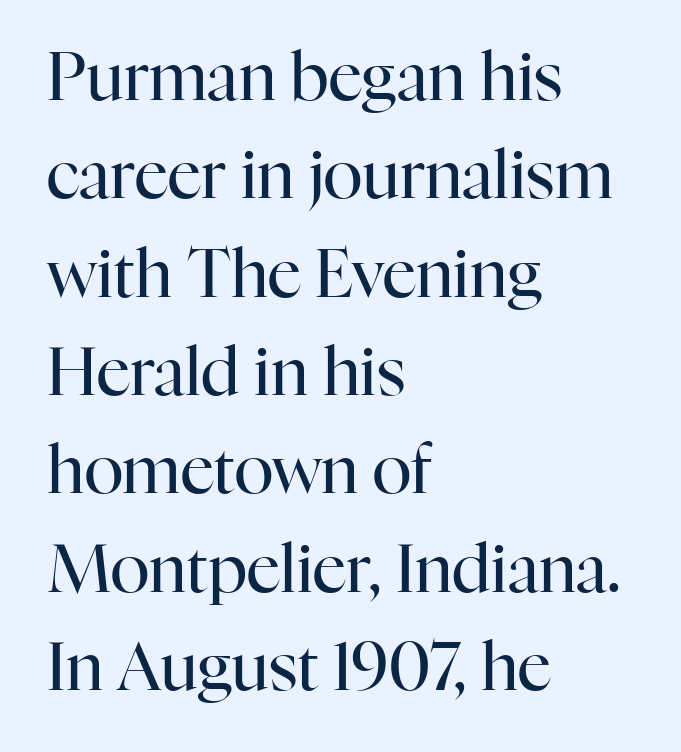
{"serif": "yes", "italic": "no", "bold": "no", "weight": "regular", "width": "normal", "stroke_contrast": "high", "x_height": "medium", "monospaced": "no", "underline": "no", "align": "left", "line_spacing": "normal", "line_spacing_ratio": 1.49, "letter_spacing": "normal", "letter_spacing_em": 0.0, "glyph_px": 66}
